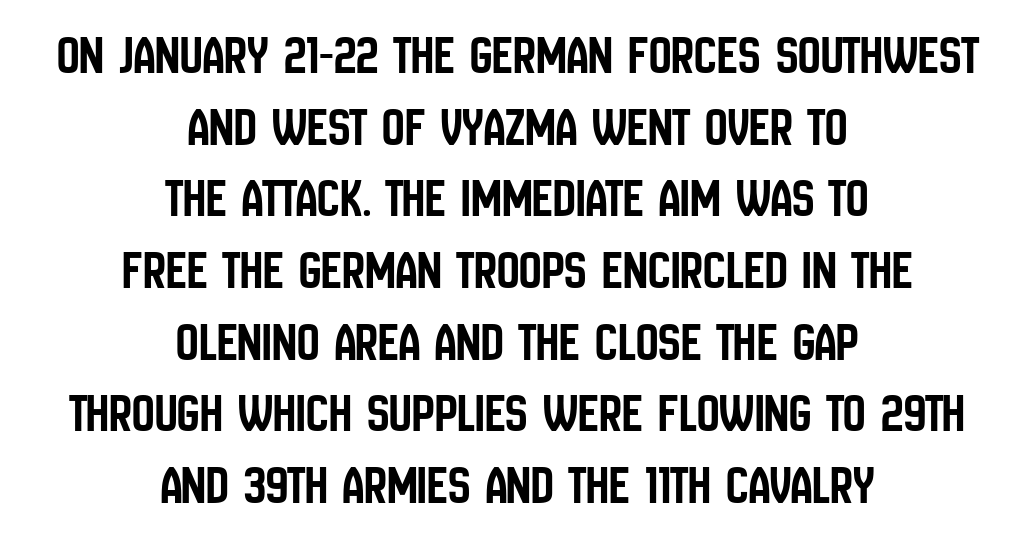
The image shows 56 px condensed sans-serif type, upright; set centered, normal line spacing (1.28x), normal letter spacing, not underlined; low stroke contrast and a large x-height.
